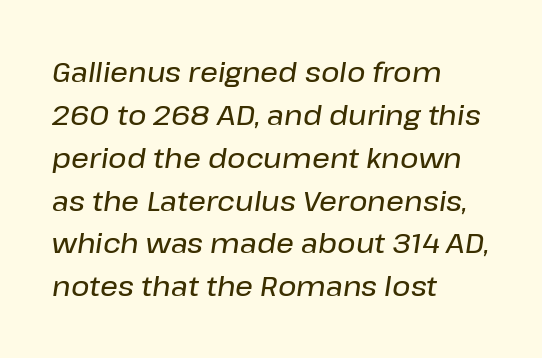
Every row of glyphs begins at an identical x-position on the left. The gap between lines stays unmarked. Varying glyph widths throughout — classic text-font behaviour. The axis of the letterforms is tilted away from vertical. Quick note: interline space is typical. These lines keep a tight, regular rhythm from letter to letter.
